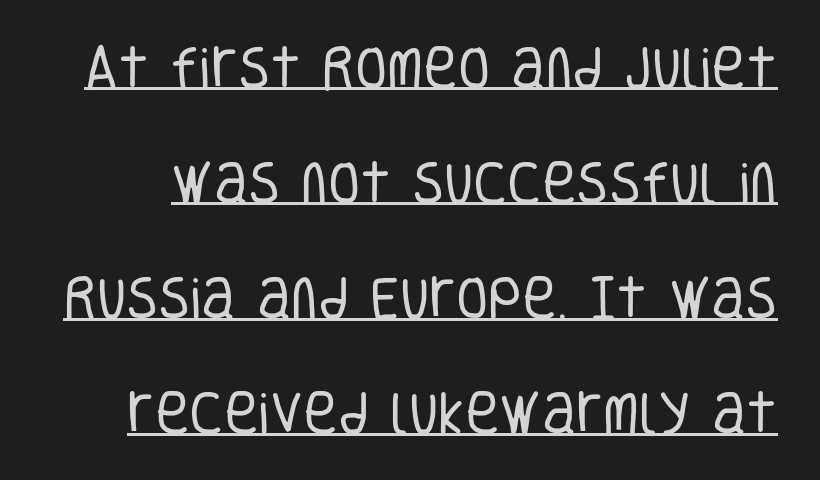
Q: Is the text bold? A: No.
Q: Is the text italic (slanted)? A: No, it is upright.
Q: Is the typeface a serif or a sans-serif typeface? A: Sans-serif.
Q: Is the text underlined? A: Yes.
Q: Is the spacing between letters normal or unusually wide? A: Normal.
Q: Is the spacing between lines tight, normal or loose? A: Loose.
Q: Width (condensed, normal, or wide)? A: Condensed.
Q: Stroke contrast? A: Low.
Q: x-height? A: Large.
Q: Monospaced? A: No.
